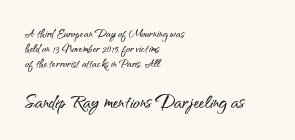
Q: Is the text italic (slanted)? A: Yes.
Q: Is the text underlined? A: No.
Q: How is the paragraph aligned? A: Left-aligned.
Q: Is the spacing between letters normal or unusually wide? A: Normal.
Q: Is the spacing between lines tight, normal or loose? A: Tight.
Q: Which block of text is set in a larger size, the first (top) or the second (bottom)? A: The second (bottom) one.
